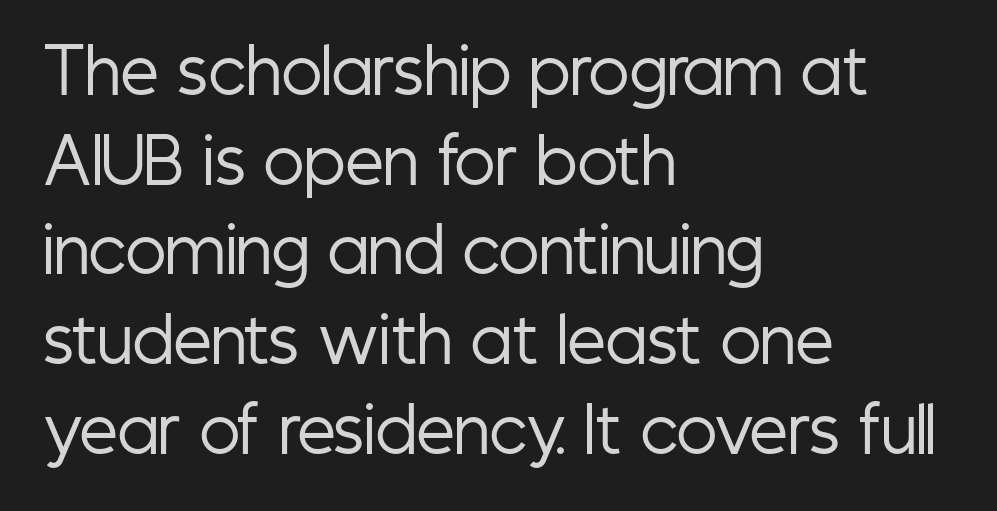
Q: Is the text bold? A: No.
Q: Is the text italic (slanted)? A: No, it is upright.
Q: Is the typeface a serif or a sans-serif typeface? A: Sans-serif.
Q: Is the text underlined? A: No.
Q: How is the paragraph aligned? A: Left-aligned.
Q: Is the spacing between letters normal or unusually wide? A: Normal.
Q: Is the spacing between lines tight, normal or loose? A: Normal.
Q: Width (condensed, normal, or wide)? A: Condensed.
Q: Stroke contrast? A: Low.
Q: x-height? A: Medium.
Q: Monospaced? A: No.
